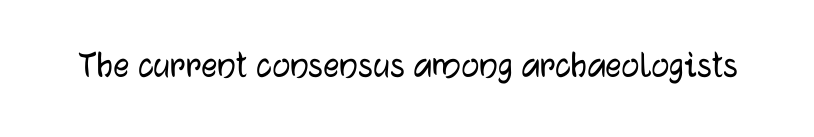
The image shows 40 px sans-serif type, upright; set normal letter spacing, not underlined; low stroke contrast and a medium x-height.
